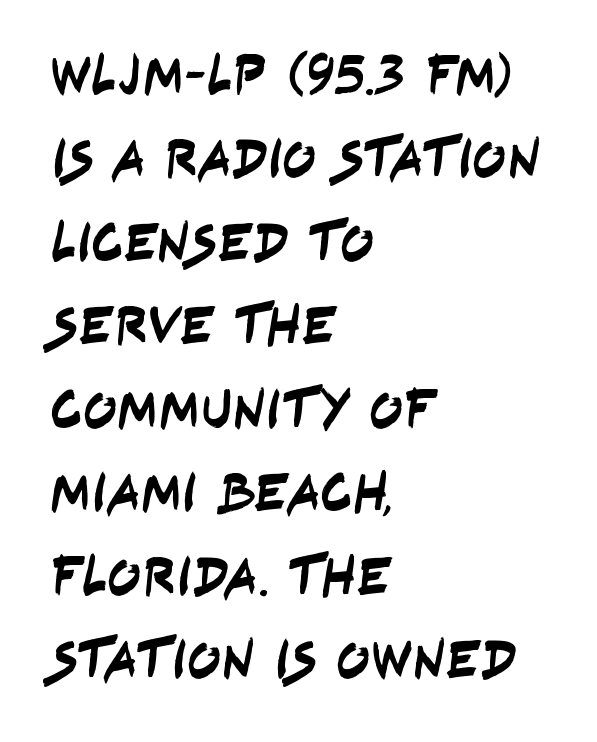
The image shows 56 px condensed sans-serif type; set left-aligned, normal line spacing (1.49x), normal letter spacing, not underlined; low stroke contrast and a large x-height.
